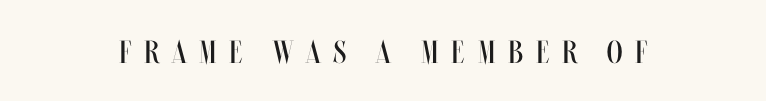
Has an underline been added? It has not. Tracking value appears strongly positive — letters spread wide. The face used here is proportionally spaced, like ordinary book or web type. Unlike italic type, these characters show no tilt at all. A quiet, ordinary-to-light weight characterises the typeface.
